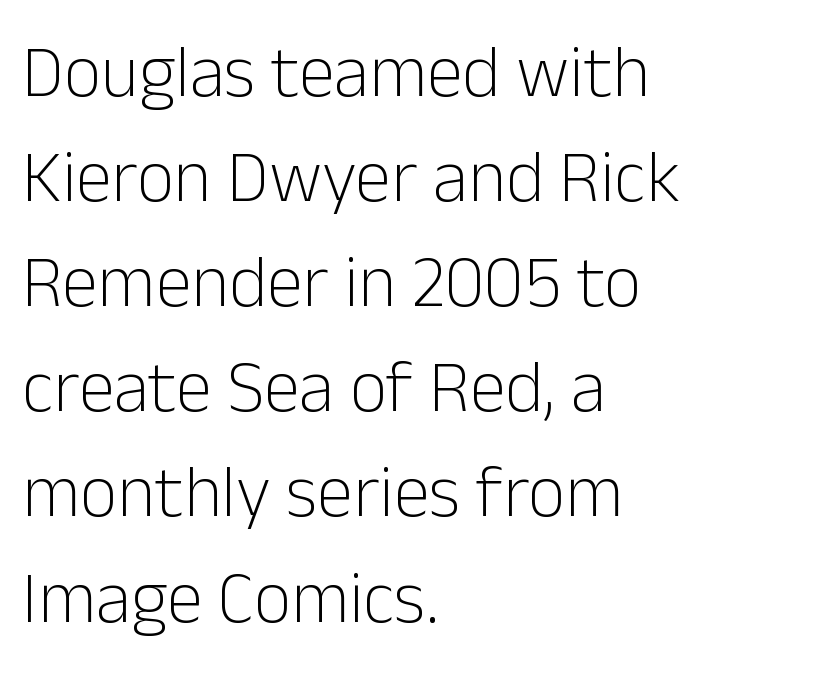
The image shows 73 px light sans-serif type, upright; set left-aligned, normal line spacing (1.44x), normal letter spacing, not underlined; low stroke contrast and a medium x-height.
